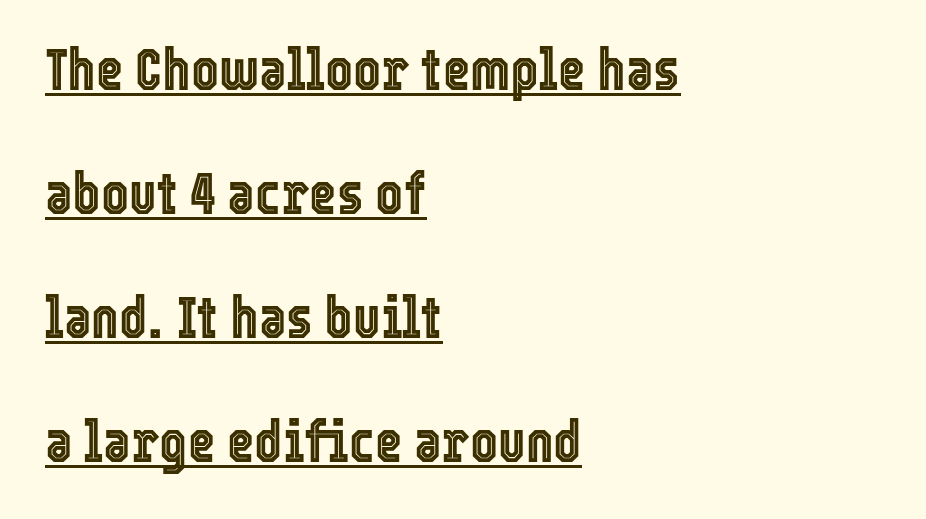
{"italic": "no", "width": "condensed", "x_height": "medium", "monospaced": "no", "underline": "yes", "align": "left", "line_spacing": "loose", "line_spacing_ratio": 2.1, "letter_spacing": "normal", "letter_spacing_em": 0.0, "glyph_px": 59}
